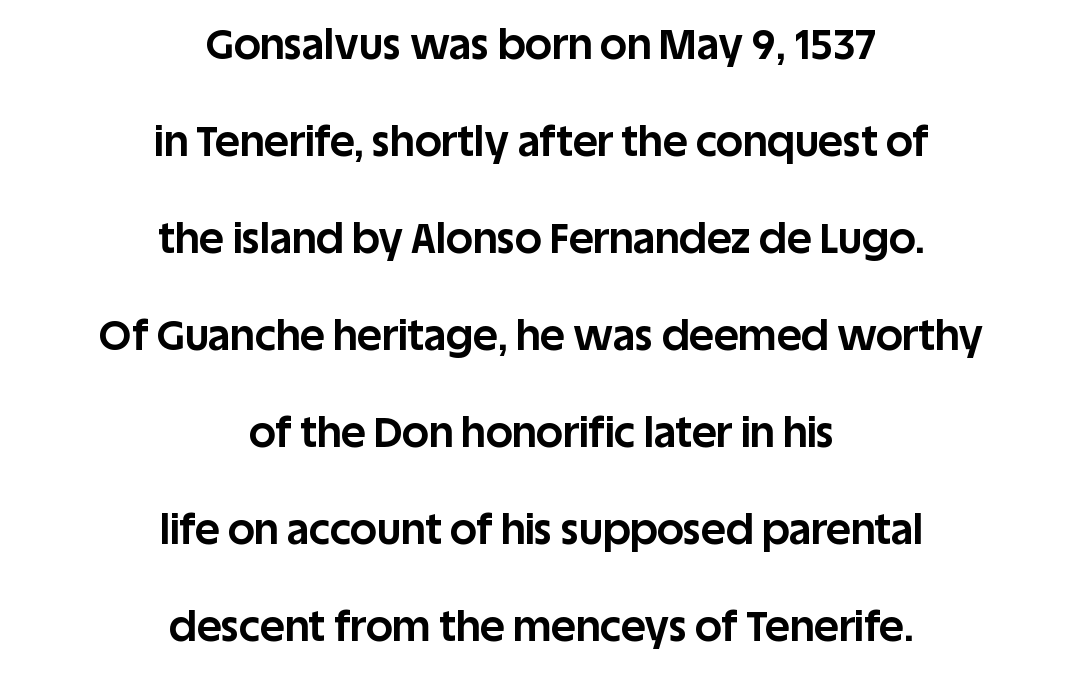
The image shows 42 px bold sans-serif type, upright; set centered, loose line spacing (2.31x), normal letter spacing, not underlined; low stroke contrast and a large x-height.
